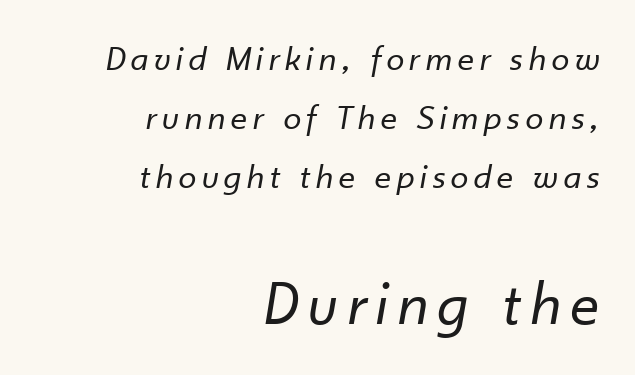
The image shows 63 px regular-weight type, italic (leaning right); set right-aligned, normal line spacing (1.64x), not underlined; the second (bottom) block is 1.75x larger; low stroke contrast and a small x-height.
